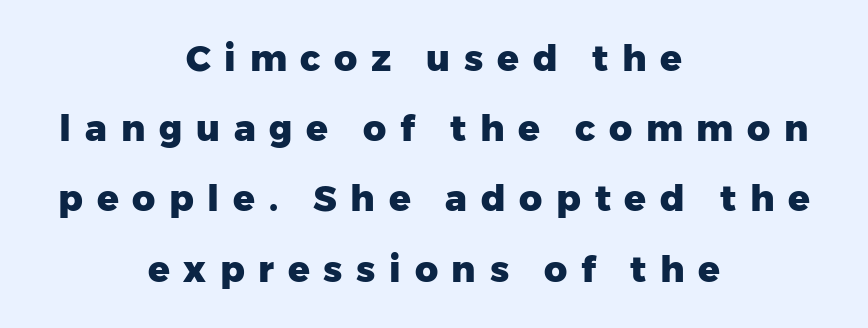
Spacing verdict: proportional, widths tailored to each character. What stands out about the letter spacing? Its width — letters are far apart. As a designer I'd log this as weight 700, bold. This sample uses a sans-serif face. Notice how the passage keeps no hard edge, just a central spine.
